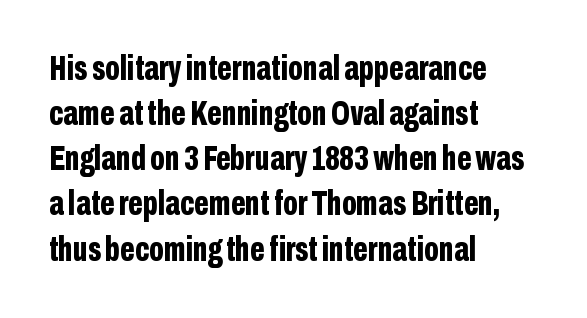
{"serif": "no", "italic": "no", "bold": "yes", "weight": "bold", "width": "condensed", "stroke_contrast": "low", "x_height": "medium", "monospaced": "no", "underline": "no", "align": "left", "line_spacing": "normal", "line_spacing_ratio": 1.29, "letter_spacing": "normal", "letter_spacing_em": 0.0, "glyph_px": 35}
